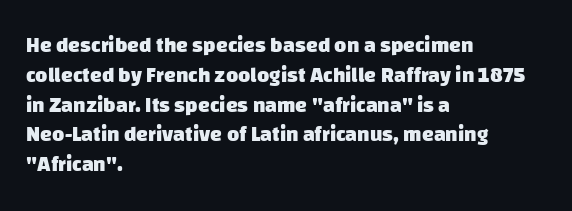
The image shows 21 px bold type; set left-aligned, normal line spacing (1.42x), normal letter spacing, not underlined.
